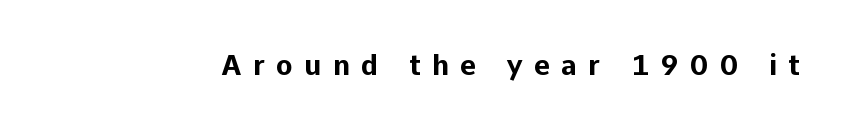
Q: Is the text bold? A: Yes.
Q: Is the text italic (slanted)? A: No, it is upright.
Q: Is the typeface a serif or a sans-serif typeface? A: Sans-serif.
Q: Is the text underlined? A: No.
Q: Is the spacing between letters normal or unusually wide? A: Unusually wide.
Q: Width (condensed, normal, or wide)? A: Normal.
Q: Stroke contrast? A: Low.
Q: x-height? A: Medium.
Q: Monospaced? A: No.
